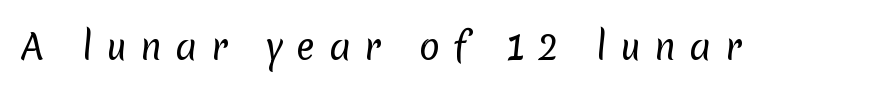
{"serif": "no", "bold": "no", "weight": "regular", "width": "normal", "stroke_contrast": "low", "x_height": "medium", "monospaced": "no", "underline": "no", "letter_spacing": "wide", "letter_spacing_em": 0.38, "glyph_px": 35}
